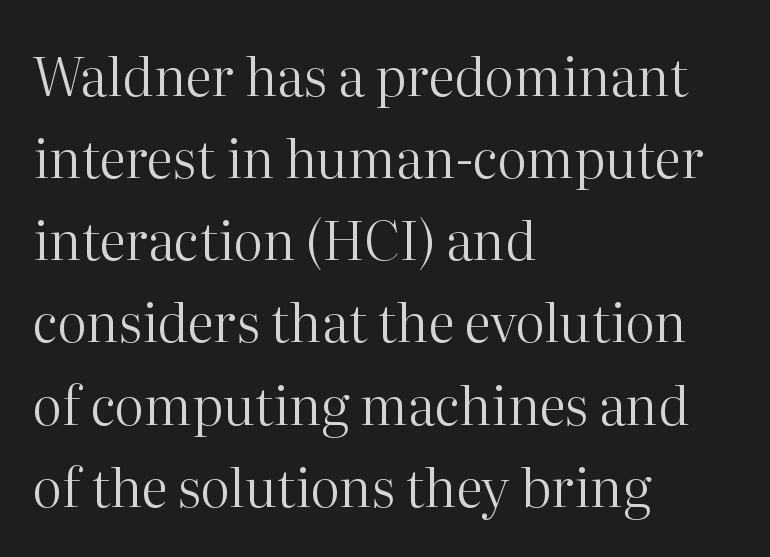
The image shows 53 px regular-weight serif type, upright; set left-aligned, normal line spacing (1.55x), normal letter spacing, not underlined; high stroke contrast and a medium x-height.
